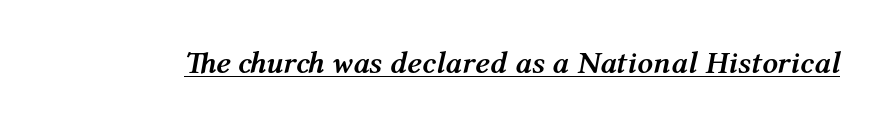
I'd describe the lettering as bold — thick and assertive. This sample uses plain, unmodified letter spacing. Honestly, the underline is the first thing you notice here. Characters are canted at an angle relative to the baseline's perpendicular. Think of a printed novel: that variable character pitch is what you see here.
